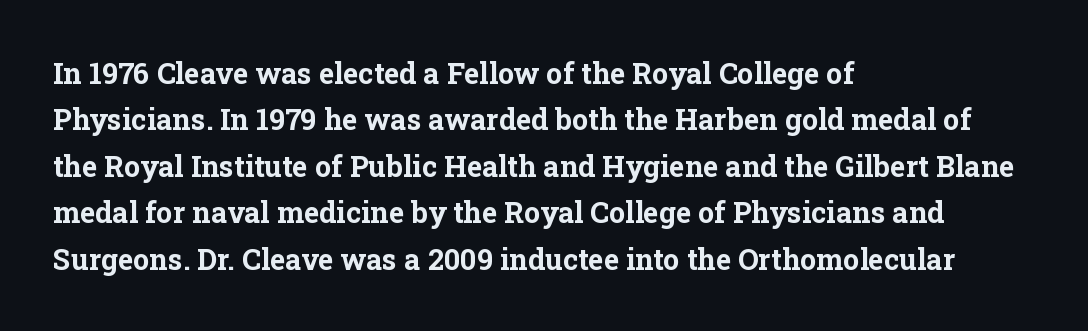
The image shows 29 px bold serif type, upright; set left-aligned, normal line spacing (1.6x), normal letter spacing, not underlined; low stroke contrast and a medium x-height.
